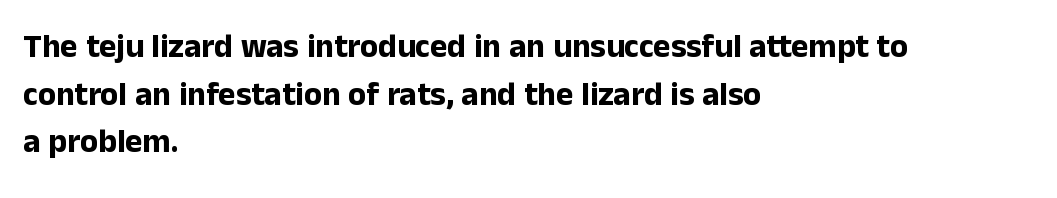
Varying glyph widths throughout — classic text-font behaviour. Each glyph is drawn with heavy, bold strokes. Is this a sans? Yes — the strokes have no serifs. The setting favours the left margin, as ordinary paragraphs usually do. The line-height multiplier appears to be the usual default. Every character sits straight up, as roman type does.
